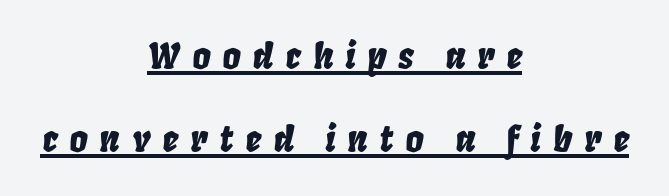
Line spacing here is loose. A continuous stroke trails under the words, as in a hyperlink. Proportional: the letters do not fall into vertical columns. If you folded the block vertically in half, each line would mirror itself in length. The letterforms stand isolated, each surrounded by extra space. The letters are slanted; this is an italic face.
